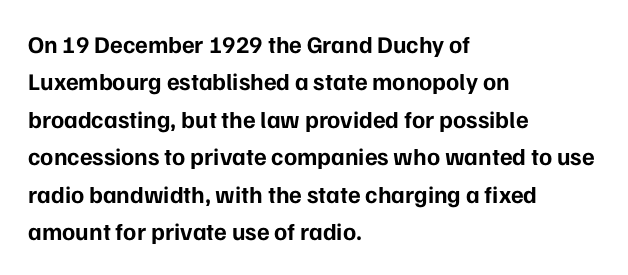
The image shows 24 px bold type, upright; set left-aligned, normal line spacing (1.56x), normal letter spacing, not underlined.
